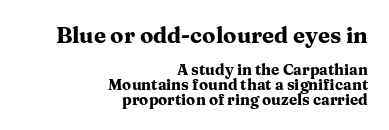
Caption: standard tracking, unaltered. The line-height multiplier appears low, near solid setting. Notice how the passage keeps a crisp vertical edge on the right only. Style check: upright. The gap between lines stays unmarked.
